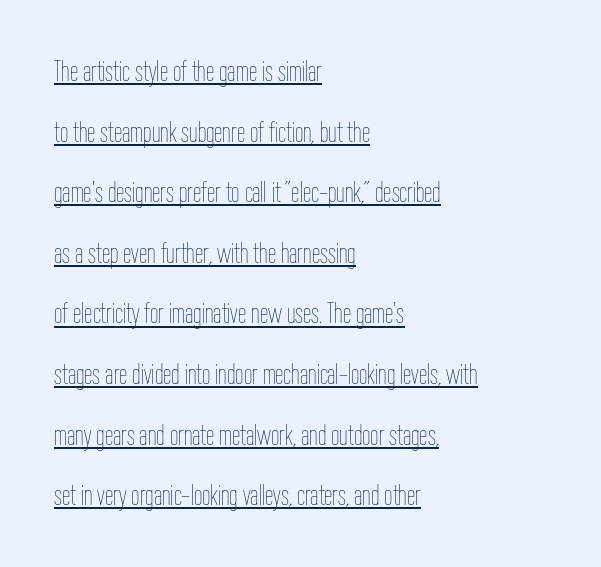
Q: Is the text bold? A: No.
Q: Is the text italic (slanted)? A: No, it is upright.
Q: Is the text underlined? A: Yes.
Q: How is the paragraph aligned? A: Left-aligned.
Q: Is the spacing between letters normal or unusually wide? A: Normal.
Q: Is the spacing between lines tight, normal or loose? A: Loose.
Q: Width (condensed, normal, or wide)? A: Condensed.
Q: Stroke contrast? A: Low.
Q: x-height? A: Medium.
Q: Monospaced? A: No.
